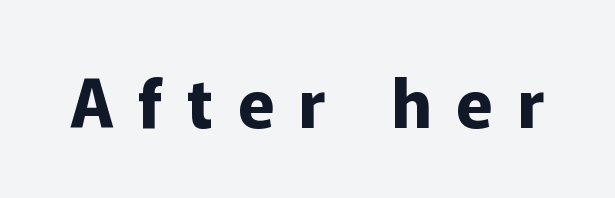
Proportional: the letters do not fall into vertical columns. Type style note: lacks serifs. The lettering stays uniformly vertical, giving the passage a roman look. The rendering inserts visible extra space after every character. Bold? Absolutely — the strokes are thick and heavy. Letters rest on an invisible, unmarked baseline.
